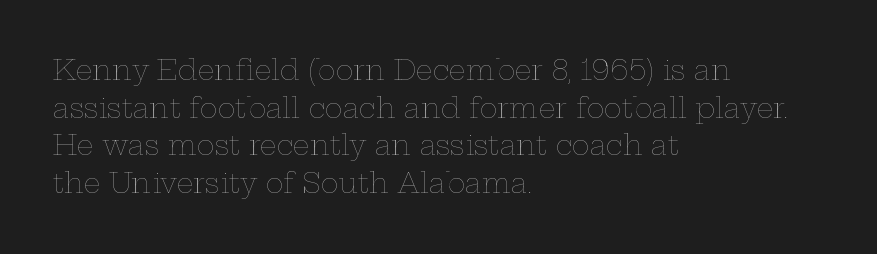
Notice how the stems are strictly vertical — no italics here. A bare baseline throughout the passage. Inter-character spacing is left at the font's built-in metrics. Vertical spacing — default. The ragged edge is on the right, which tells us the setting is flush left. The font sits on the lighter half of the weight spectrum, regular included.
